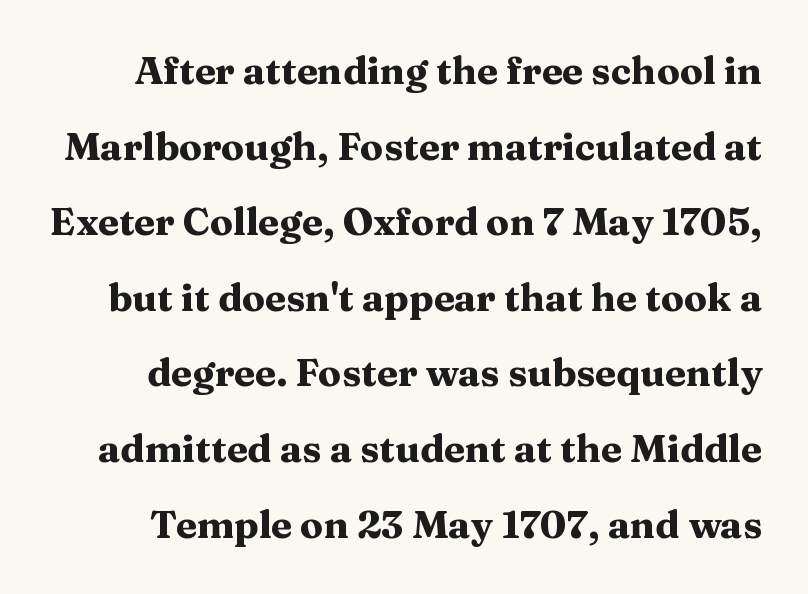
The image shows 38 px heavy, wide serif type, upright; set loose line spacing (1.99x), normal letter spacing, not underlined; medium stroke contrast and a medium x-height.
